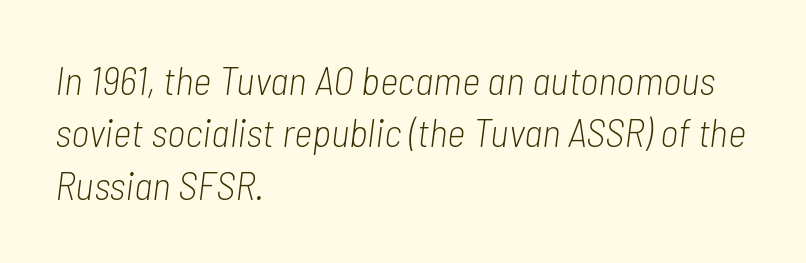
Q: Is the text bold? A: No.
Q: Is the text italic (slanted)? A: Yes, it leans right by about 7 degrees.
Q: Is the text underlined? A: No.
Q: How is the paragraph aligned? A: Left-aligned.
Q: Is the spacing between letters normal or unusually wide? A: Normal.
Q: Is the spacing between lines tight, normal or loose? A: Normal.
Q: Width (condensed, normal, or wide)? A: Condensed.
Q: Stroke contrast? A: Low.
Q: x-height? A: Medium.
Q: Monospaced? A: No.
